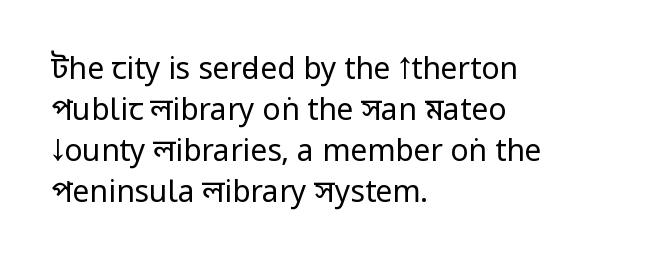
The letterforms sit at book weight or below. This sample keeps an unexceptional amount of space between lines. Line starts are locked; line ends wander. The passage shown is typeset with a sans-serif family. Italic? Not at all — the glyphs are vertical.
